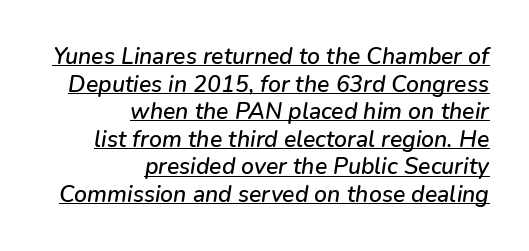
Q: Is the text italic (slanted)? A: Yes, it leans right by about 9 degrees.
Q: Is the text underlined? A: Yes.
Q: How is the paragraph aligned? A: Right-aligned.
Q: Is the spacing between letters normal or unusually wide? A: Normal.
